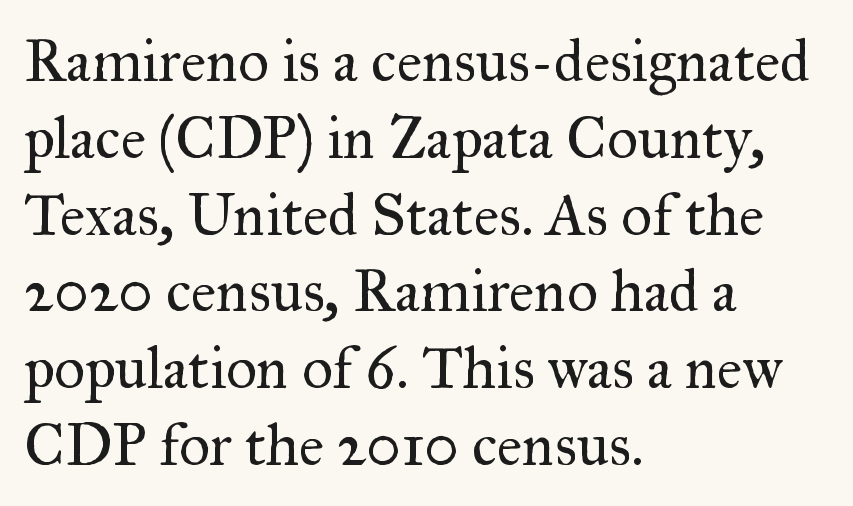
Q: Is the text bold? A: No.
Q: Is the text italic (slanted)? A: No, it is upright.
Q: Is the typeface a serif or a sans-serif typeface? A: Serif.
Q: Is the text underlined? A: No.
Q: How is the paragraph aligned? A: Left-aligned.
Q: Is the spacing between letters normal or unusually wide? A: Normal.
Q: Is the spacing between lines tight, normal or loose? A: Normal.
Q: Width (condensed, normal, or wide)? A: Normal.
Q: Stroke contrast? A: Medium.
Q: x-height? A: Small.
Q: Monospaced? A: No.
